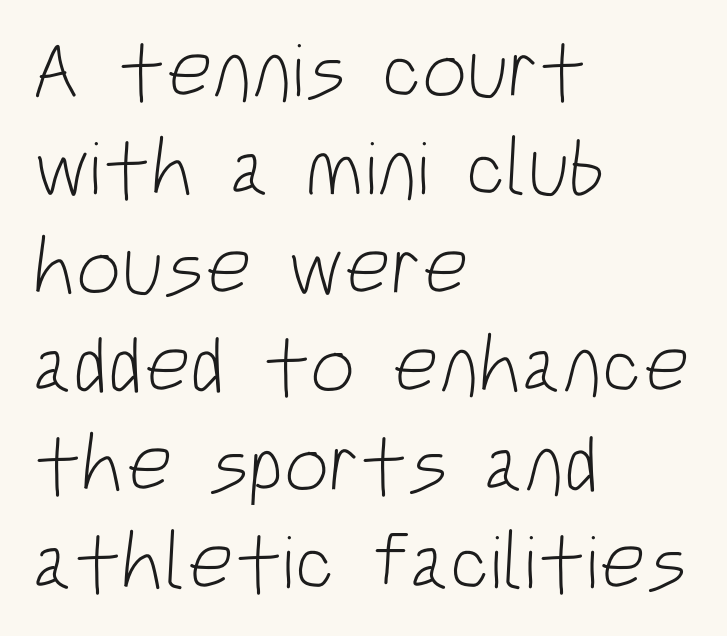
The image shows 80 px light, condensed sans-serif type; set left-aligned, line spacing 1.23x, normal letter spacing, not underlined; low stroke contrast and a large x-height.
